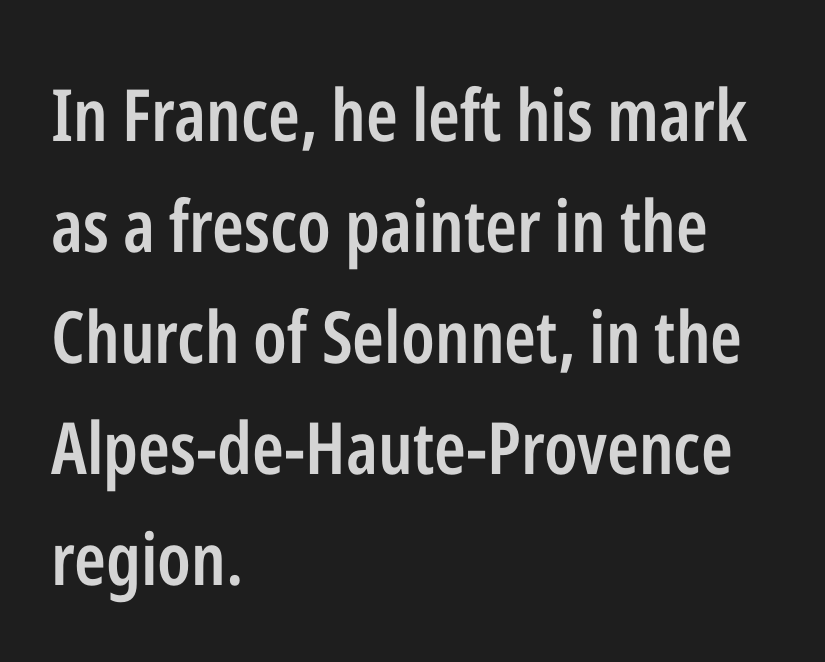
The image shows 72 px semibold, condensed sans-serif type, upright; set left-aligned, normal line spacing (1.54x), normal letter spacing, not underlined; low stroke contrast and a medium x-height.
